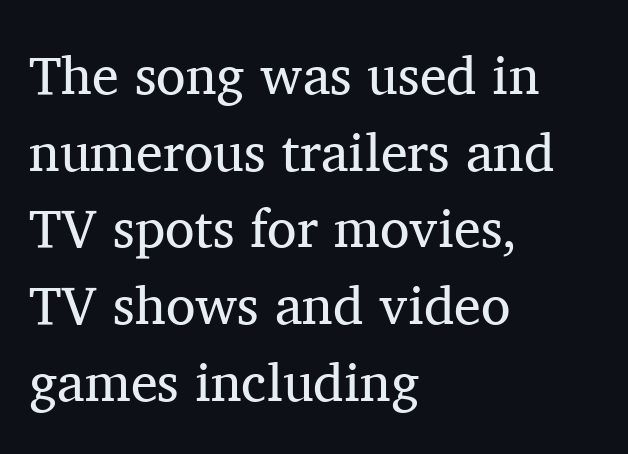
This sample uses an upright cut, with every glyph sitting square on the baseline. Compared with typical body copy, the letter spacing here is the same. Bare-footed words on every line. What kind of face is this? One with serifs. The designer left line spacing at the default. Caption: face not bold, strokes unweighted.
